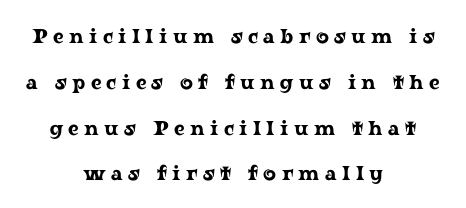
Widely set lines give the paragraph a tall, airy silhouette. The tracking jumps out immediately: characters are airy and widely separated. The baseline area is clear. Style check: upright. One-word summary of the alignment: center.
